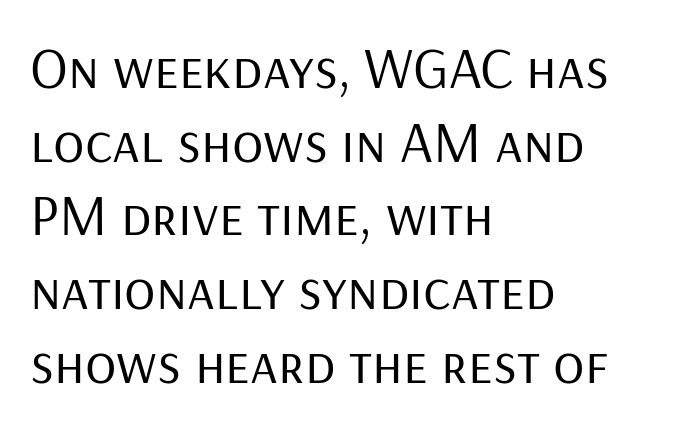
The image shows 58 px regular-weight sans-serif type, upright; set left-aligned, normal line spacing (1.27x), normal letter spacing, not underlined; low stroke contrast and a medium x-height.
